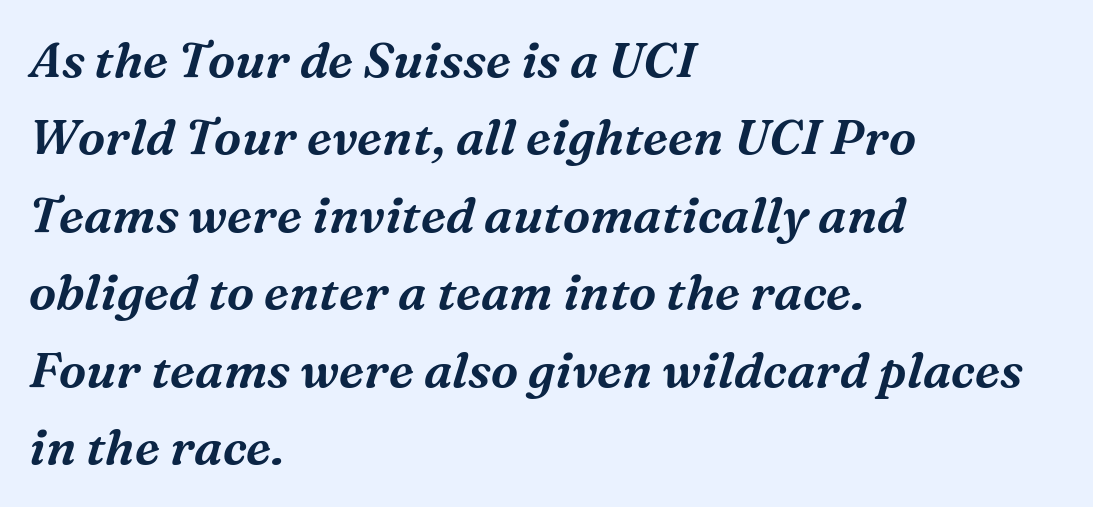
The image shows 49 px serif type, italic (leaning right); set left-aligned, normal line spacing (1.58x), normal letter spacing, not underlined; medium stroke contrast and a medium x-height.
